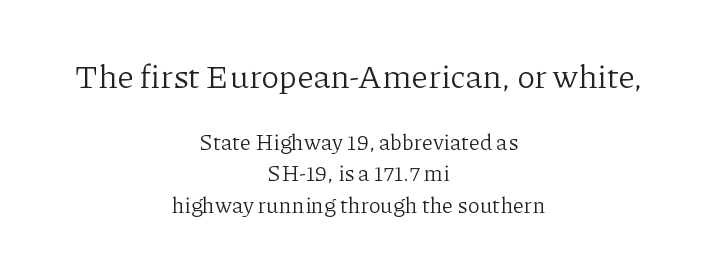
Q: Is the text bold? A: No.
Q: Is the text italic (slanted)? A: No, it is upright.
Q: Is the typeface a serif or a sans-serif typeface? A: Serif.
Q: Is the text underlined? A: No.
Q: How is the paragraph aligned? A: Centered.
Q: Is the spacing between letters normal or unusually wide? A: Normal.
Q: Is the spacing between lines tight, normal or loose? A: Normal.
Q: Which block of text is set in a larger size, the first (top) or the second (bottom)? A: The first (top) one.
Q: Width (condensed, normal, or wide)? A: Normal.
Q: Stroke contrast? A: Low.
Q: x-height? A: Medium.
Q: Monospaced? A: No.
